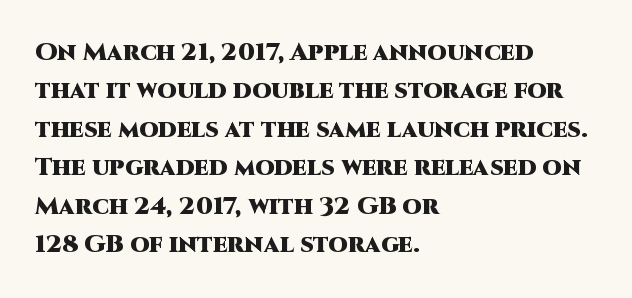
Here the glyphs are tracked normally, forming tight word shapes. Does the weight exceed regular? Yes, all the way to bold. The text block is weighted toward the left margin, trailing off unevenly rightward. Style check: upright. Notice how descenders clear the ascenders below comfortably — that's standard leading. Glance below the letters and you will spot only blank space.
